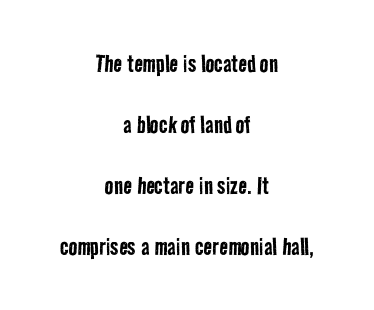
The image shows 29 px regular-weight, condensed sans-serif type; set centered, loose line spacing (2.1x), normal letter spacing, not underlined; low stroke contrast and a medium x-height.
